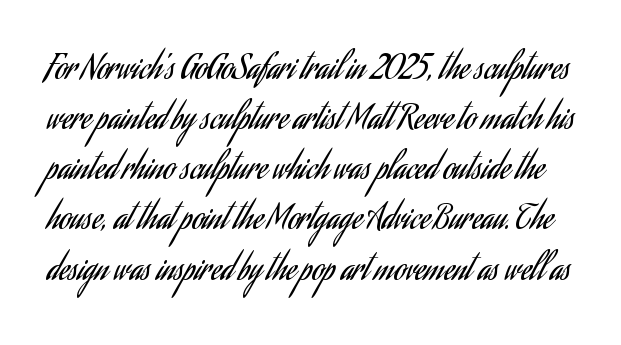
Q: Is the text bold? A: No.
Q: Is the text italic (slanted)? A: Yes.
Q: Is the typeface a serif or a sans-serif typeface? A: Sans-serif.
Q: Is the text underlined? A: No.
Q: Is the spacing between letters normal or unusually wide? A: Normal.
Q: Is the spacing between lines tight, normal or loose? A: Normal.
Q: Width (condensed, normal, or wide)? A: Condensed.
Q: Stroke contrast? A: Low.
Q: x-height? A: Small.
Q: Monospaced? A: No.
